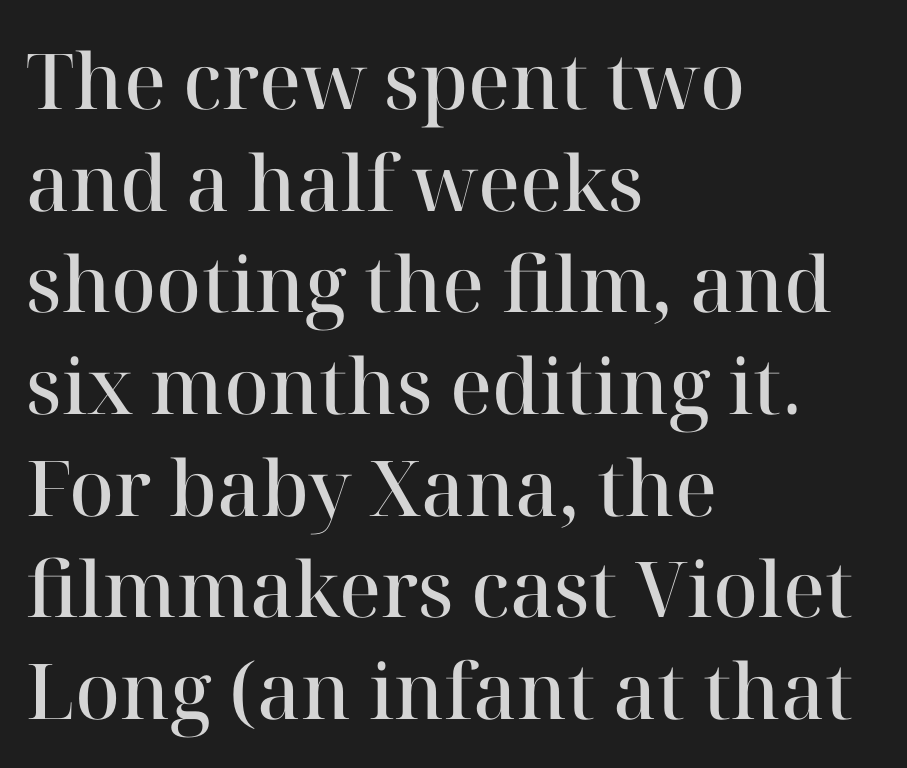
The image shows 77 px semibold serif type, upright; set left-aligned, normal line spacing (1.32x), normal letter spacing, not underlined; high stroke contrast and a medium x-height.
